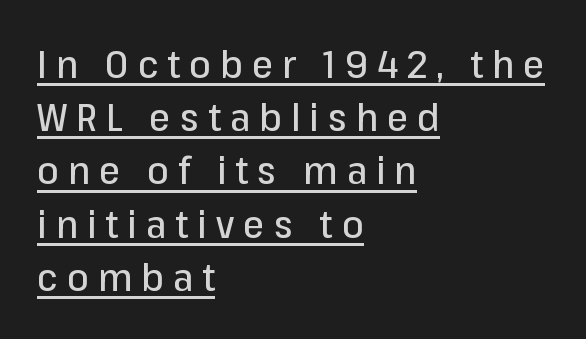
{"serif": "no", "italic": "no", "width": "normal", "stroke_contrast": "low", "x_height": "medium", "monospaced": "no", "underline": "yes", "align": "left", "line_spacing": "normal", "line_spacing_ratio": 1.4, "letter_spacing": "wide", "letter_spacing_em": 0.24, "glyph_px": 38}
